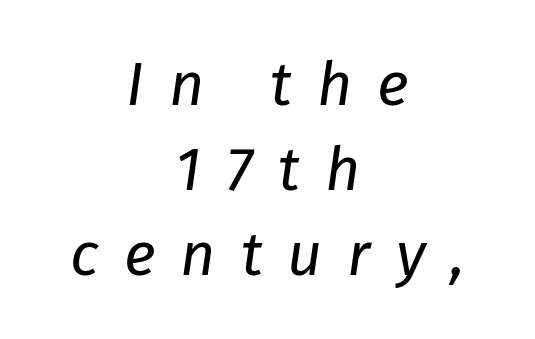
Q: Is the text bold? A: No.
Q: Is the text italic (slanted)? A: Yes, it leans right by about 8 degrees.
Q: Is the text underlined? A: No.
Q: How is the paragraph aligned? A: Centered.
Q: Is the spacing between letters normal or unusually wide? A: Unusually wide.
Q: Is the spacing between lines tight, normal or loose? A: Normal.
Q: Width (condensed, normal, or wide)? A: Normal.
Q: Stroke contrast? A: Low.
Q: x-height? A: Medium.
Q: Monospaced? A: No.
